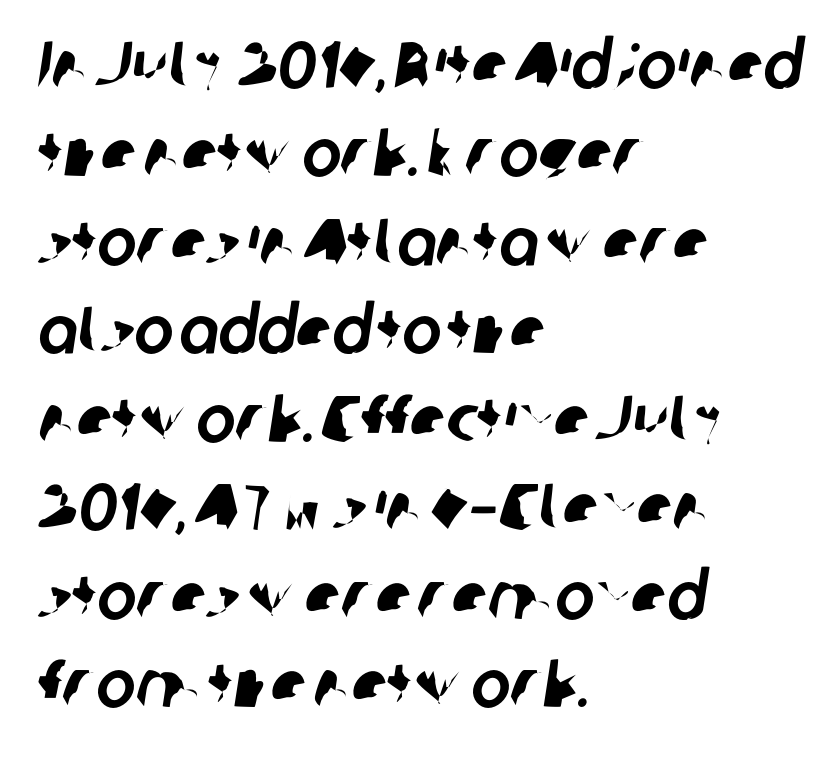
The image shows 66 px sans-serif type; set left-aligned, normal line spacing (1.34x), normal letter spacing, not underlined; low stroke contrast and a medium x-height.
